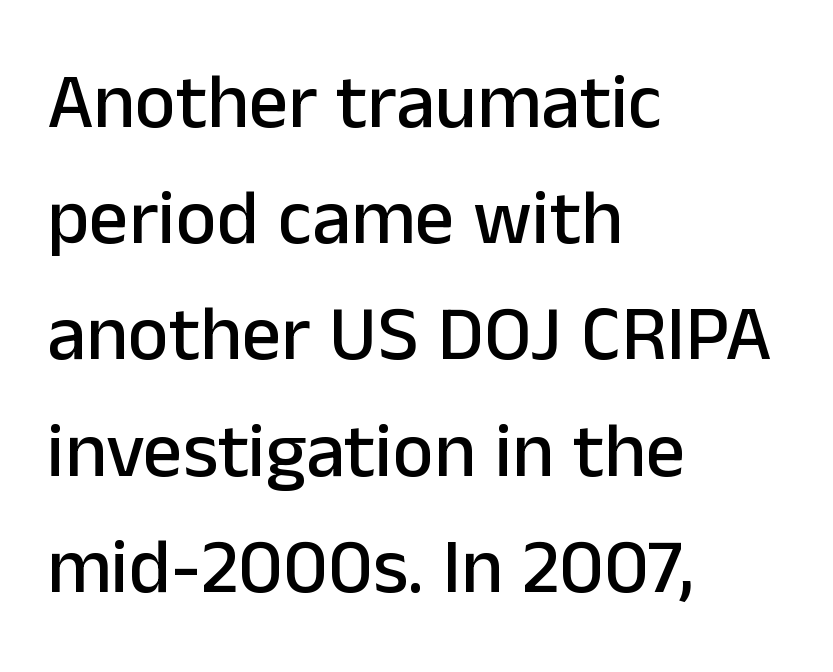
Q: Is the text italic (slanted)? A: No, it is upright.
Q: Is the typeface a serif or a sans-serif typeface? A: Sans-serif.
Q: Is the text underlined? A: No.
Q: How is the paragraph aligned? A: Left-aligned.
Q: Is the spacing between letters normal or unusually wide? A: Normal.
Q: Is the spacing between lines tight, normal or loose? A: Normal.
Q: Width (condensed, normal, or wide)? A: Normal.
Q: Stroke contrast? A: Low.
Q: x-height? A: Medium.
Q: Monospaced? A: No.
